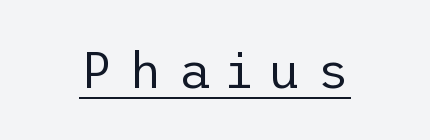
Q: Is the text bold? A: No.
Q: Is the text italic (slanted)? A: No, it is upright.
Q: Is the typeface a serif or a sans-serif typeface? A: Sans-serif.
Q: Is the text underlined? A: Yes.
Q: Is the spacing between letters normal or unusually wide? A: Unusually wide.
Q: Width (condensed, normal, or wide)? A: Normal.
Q: Stroke contrast? A: Low.
Q: x-height? A: Medium.
